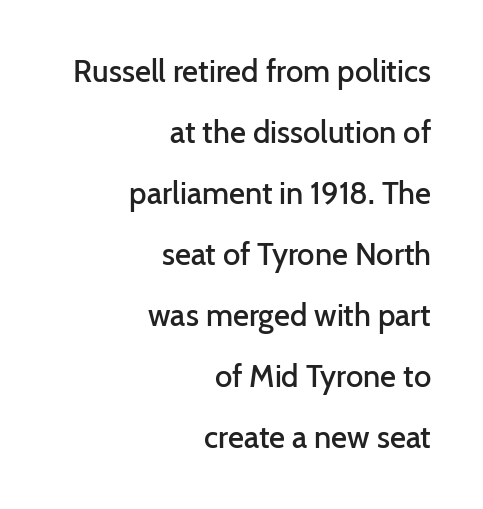
Q: Is the text bold? A: Semi-bold.
Q: Is the text italic (slanted)? A: No, it is upright.
Q: Is the typeface a serif or a sans-serif typeface? A: Sans-serif.
Q: Is the text underlined? A: No.
Q: How is the paragraph aligned? A: Right-aligned.
Q: Is the spacing between letters normal or unusually wide? A: Normal.
Q: Is the spacing between lines tight, normal or loose? A: Loose.
Q: Width (condensed, normal, or wide)? A: Normal.
Q: Stroke contrast? A: Low.
Q: x-height? A: Medium.
Q: Monospaced? A: No.
